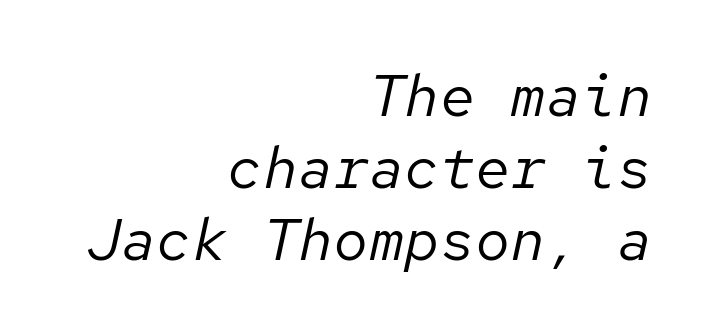
{"italic": "yes", "lean": "right", "slant_degrees": 12, "bold": "no", "weight": "regular", "width": "normal", "stroke_contrast": "low", "x_height": "medium", "monospaced": "yes", "underline": "no", "align": "right", "line_spacing_ratio": 1.22, "letter_spacing": "normal", "letter_spacing_em": 0.0, "glyph_px": 59}
